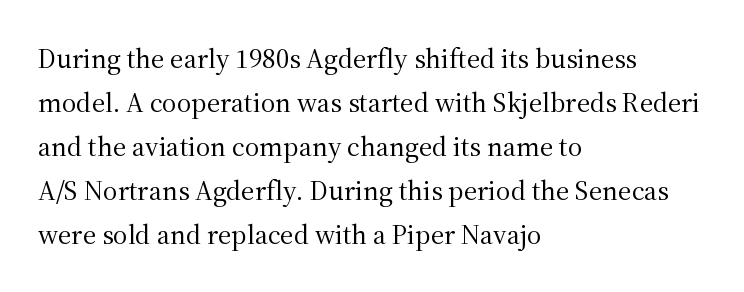
{"serif": "yes", "italic": "no", "bold": "no", "weight": "regular", "width": "normal", "stroke_contrast": "medium", "x_height": "medium", "monospaced": "no", "underline": "no", "align": "left", "line_spacing": "normal", "line_spacing_ratio": 1.57, "letter_spacing": "normal", "letter_spacing_em": 0.0, "glyph_px": 28}
